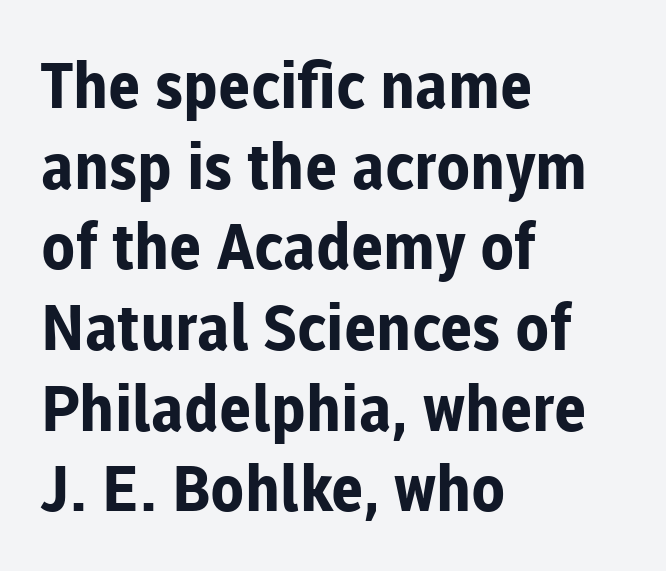
The image shows 63 px bold sans-serif type, upright; set left-aligned, normal line spacing (1.28x), normal letter spacing, not underlined; low stroke contrast and a medium x-height.
